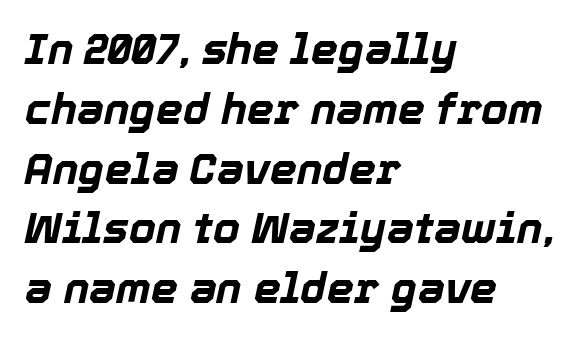
Q: Is the text bold? A: Yes.
Q: Is the text italic (slanted)? A: Yes, it leans right by about 12 degrees.
Q: Is the text underlined? A: No.
Q: How is the paragraph aligned? A: Left-aligned.
Q: Is the spacing between letters normal or unusually wide? A: Normal.
Q: Is the spacing between lines tight, normal or loose? A: Normal.
Q: Width (condensed, normal, or wide)? A: Normal.
Q: x-height? A: Medium.
Q: Monospaced? A: No.
